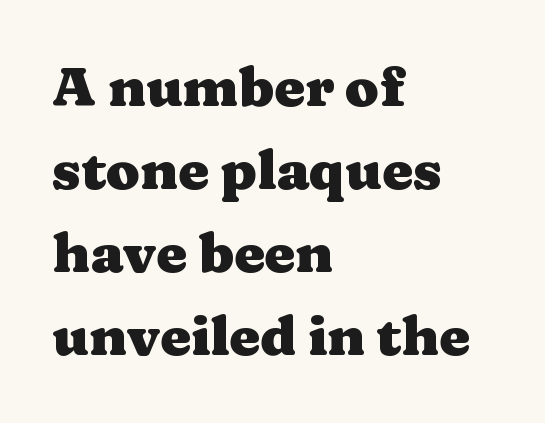
What's the leading like? Ordinary, nothing unusual. To sum up the face: it has serifs. The strip under each line holds only bare page. Nothing unusual about the tracking: characters are spaced as the font intends. Heavy, bold letterforms.
